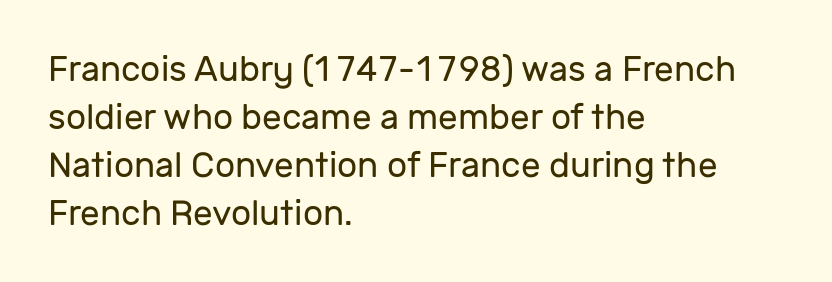
Each row of text sits above clean, open space. A sans-serif font was chosen for this passage. Vertically, the passage feels balanced, rows spaced as you'd expect. Proportional: the letters do not fall into vertical columns.
